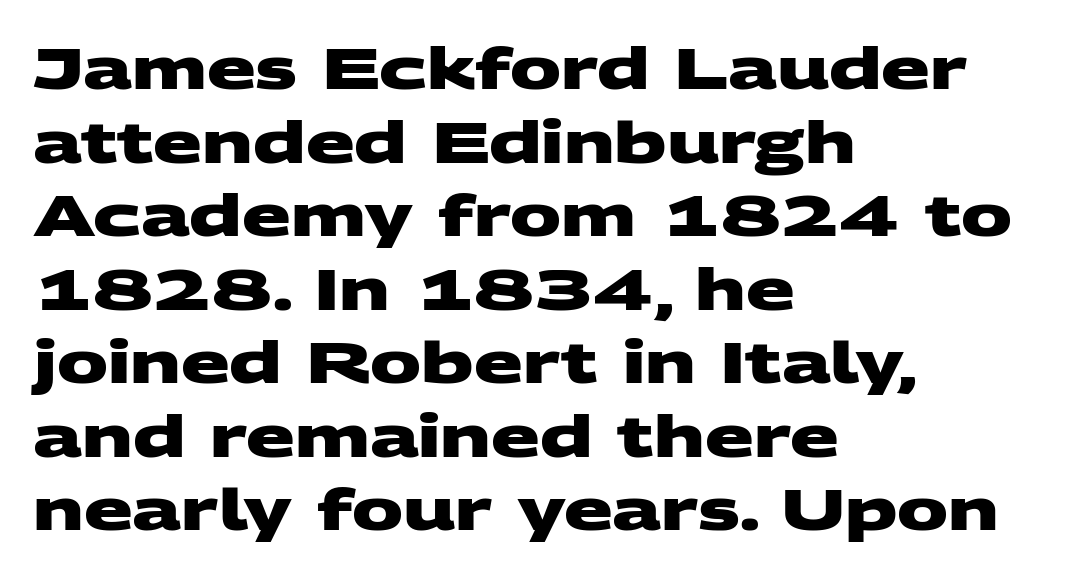
Q: Is the text bold? A: Yes.
Q: Is the typeface a serif or a sans-serif typeface? A: Sans-serif.
Q: Is the text underlined? A: No.
Q: How is the paragraph aligned? A: Left-aligned.
Q: Is the spacing between letters normal or unusually wide? A: Normal.
Q: Is the spacing between lines tight, normal or loose? A: Normal.
Q: Width (condensed, normal, or wide)? A: Wide.
Q: Stroke contrast? A: Medium.
Q: x-height? A: Large.
Q: Monospaced? A: No.
